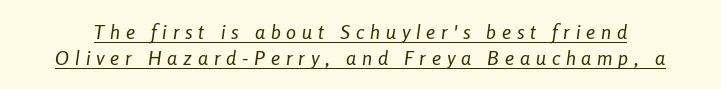
Q: Is the text bold? A: No.
Q: Is the text italic (slanted)? A: Yes, it leans right by about 8 degrees.
Q: Is the text underlined? A: Yes.
Q: Is the spacing between letters normal or unusually wide? A: Unusually wide.
Q: Is the spacing between lines tight, normal or loose? A: Normal.
